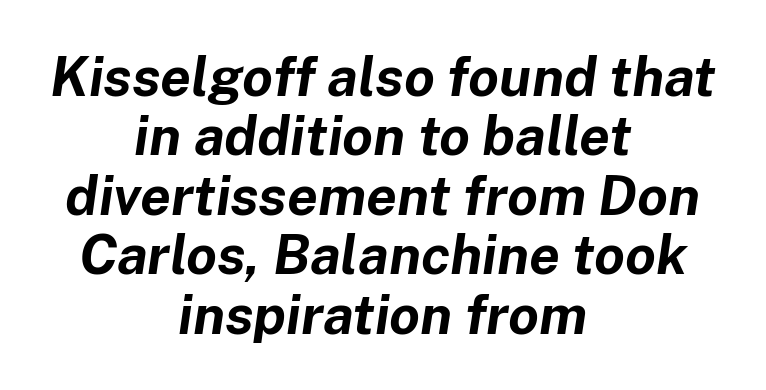
Does the lettering tilt? It does — this is italic. Short note: letters normally spaced. Unmarked baselines from the first word to the last. Plenty of ink on the page — the face is bold.
